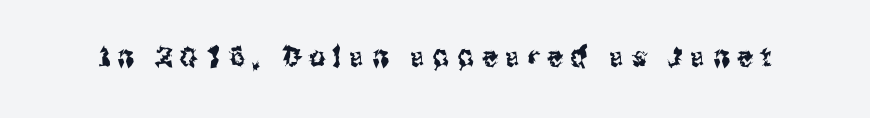
{"serif": "no", "italic": "no", "width": "condensed", "stroke_contrast": "medium", "x_height": "medium", "monospaced": "no", "underline": "no", "letter_spacing": "wide", "letter_spacing_em": 0.28, "glyph_px": 28}
